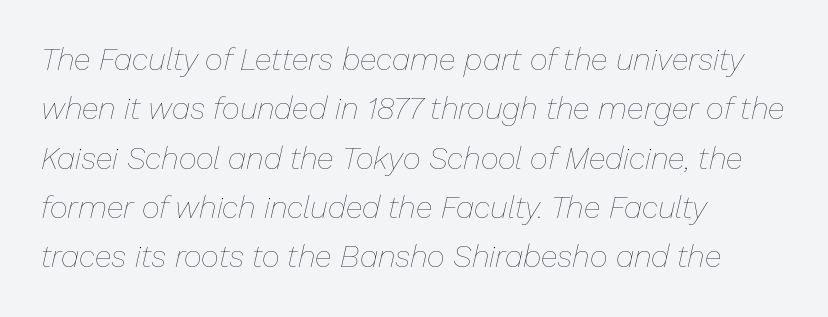
{"italic": "yes", "lean": "right", "slant_degrees": 13, "bold": "no", "weight": "thin", "width": "normal", "stroke_contrast": "low", "x_height": "medium", "monospaced": "no", "underline": "no", "align": "left", "line_spacing": "normal", "line_spacing_ratio": 1.59, "letter_spacing": "normal", "letter_spacing_em": 0.0, "glyph_px": 31}
